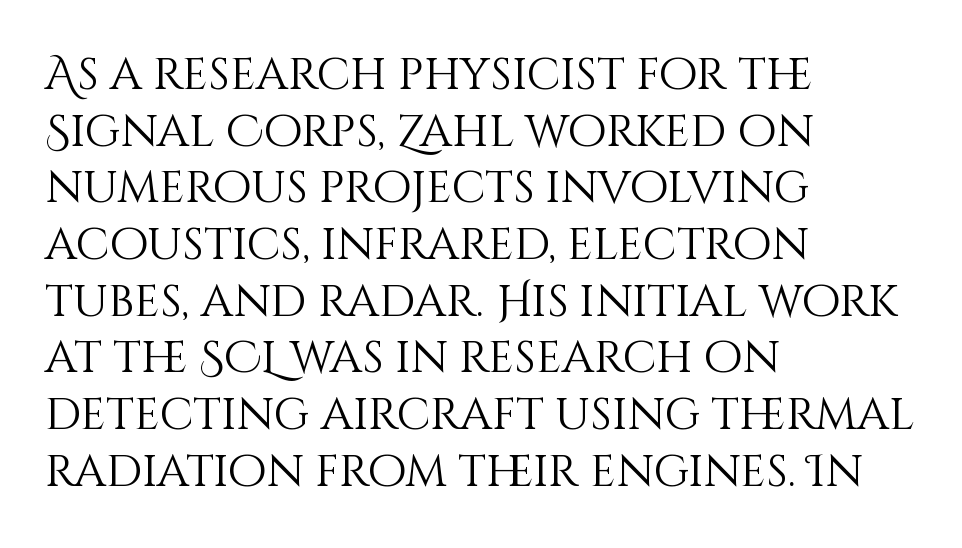
Compared with typical paragraphs, the rows here are spaced about the same. A typesetter would call this proportional, since set widths differ per character. The strip under each line holds only bare page. Spacing between characters is what you'd get straight out of the box. Letters have the restrained weight of plain body copy at most.
